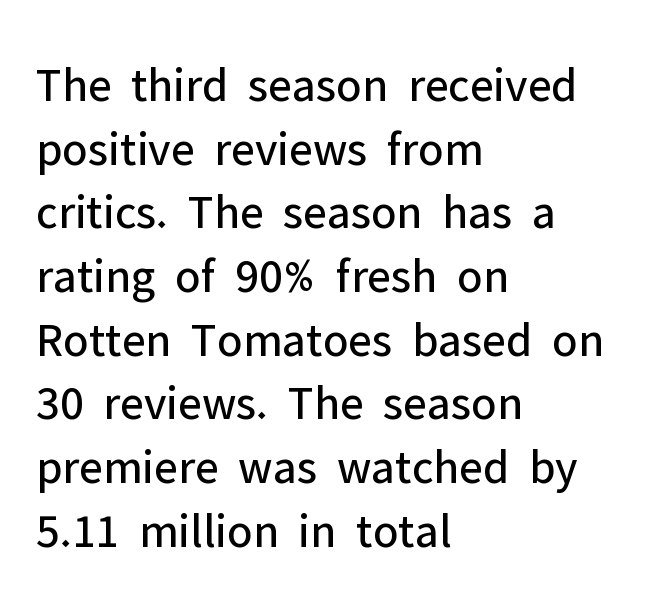
No feet cap the strokes, marking this as sans-serif type. In terms of leading, this rendering sits right in the middle. Glyph-to-glyph distance matches everyday printed text. The text block is weighted toward the left margin, trailing off unevenly rightward.
